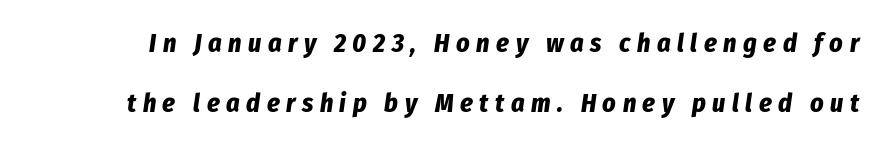
{"italic": "yes", "lean": "right", "slant_degrees": 8, "bold": "yes", "underline": "no", "line_spacing": "loose", "line_spacing_ratio": 2.31, "letter_spacing": "wide", "letter_spacing_em": 0.25, "glyph_px": 26}
